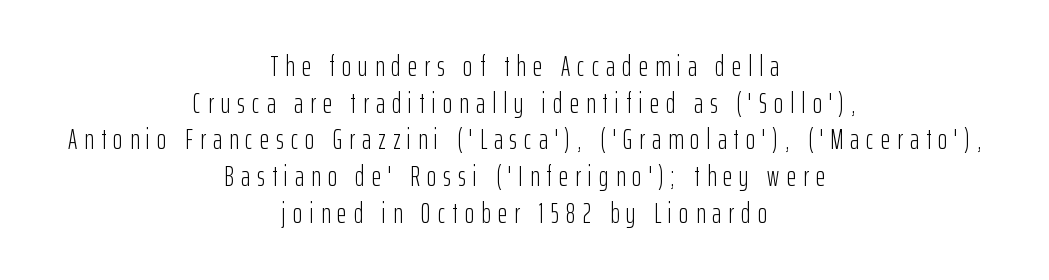
Nope, no serifs anywhere on these letters. The string is rendered with underlining switched off. Here the designer chose a conventional face with non-uniform glyph widths. The designer left line spacing at the default. How are the letters spaced? Widely, with obvious added tracking.
